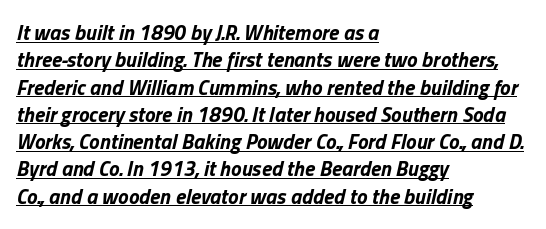
Set as a true bold cut, around the 700 mark. The line-height multiplier appears to be the usual default. The face used here is rendered with its standard letterfit. Would a proofreader flag this as italicized? Yes.
